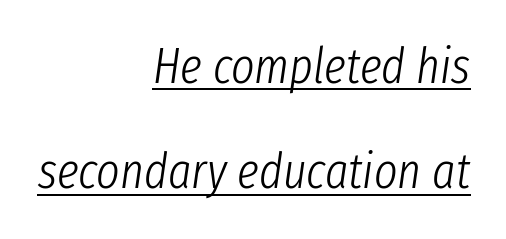
The typesetter has applied underlining to the passage shown. There is no visible air inserted between adjacent glyphs. Every character sits at an angle, as italics do. The cut favours lightness, reaching ordinary text weight at its darkest. Vertical spacing — loose.
